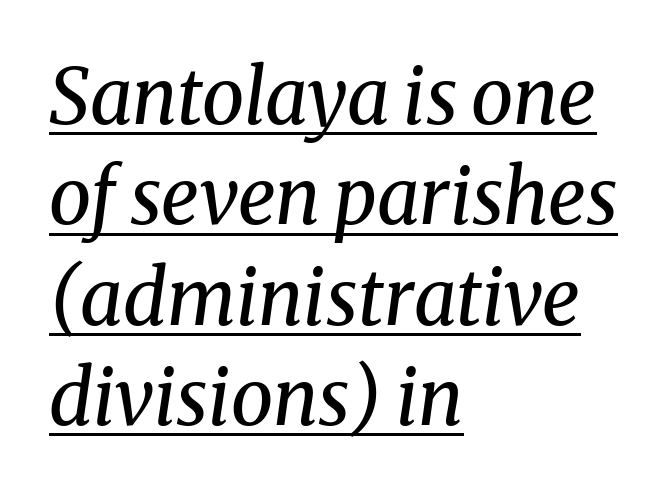
Q: Is the text bold? A: No.
Q: Is the text italic (slanted)? A: Yes, it leans right by about 8 degrees.
Q: Is the typeface a serif or a sans-serif typeface? A: Serif.
Q: Is the text underlined? A: Yes.
Q: How is the paragraph aligned? A: Left-aligned.
Q: Is the spacing between letters normal or unusually wide? A: Normal.
Q: Is the spacing between lines tight, normal or loose? A: Normal.
Q: Width (condensed, normal, or wide)? A: Normal.
Q: Stroke contrast? A: Medium.
Q: x-height? A: Medium.
Q: Monospaced? A: No.
